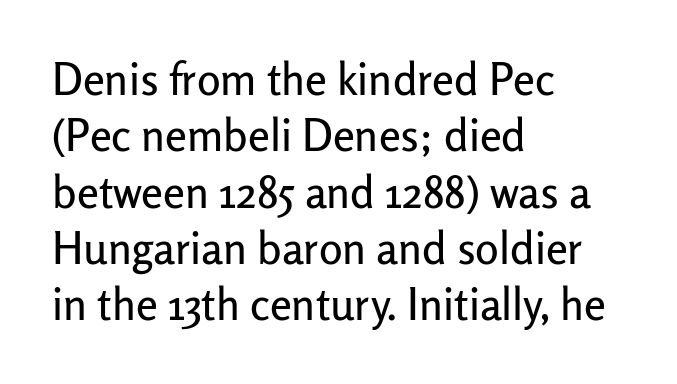
Q: Is the text italic (slanted)? A: No, it is upright.
Q: Is the typeface a serif or a sans-serif typeface? A: Sans-serif.
Q: Is the text underlined? A: No.
Q: How is the paragraph aligned? A: Left-aligned.
Q: Is the spacing between letters normal or unusually wide? A: Normal.
Q: Is the spacing between lines tight, normal or loose? A: Normal.
Q: Width (condensed, normal, or wide)? A: Normal.
Q: Stroke contrast? A: Low.
Q: x-height? A: Medium.
Q: Monospaced? A: No.
